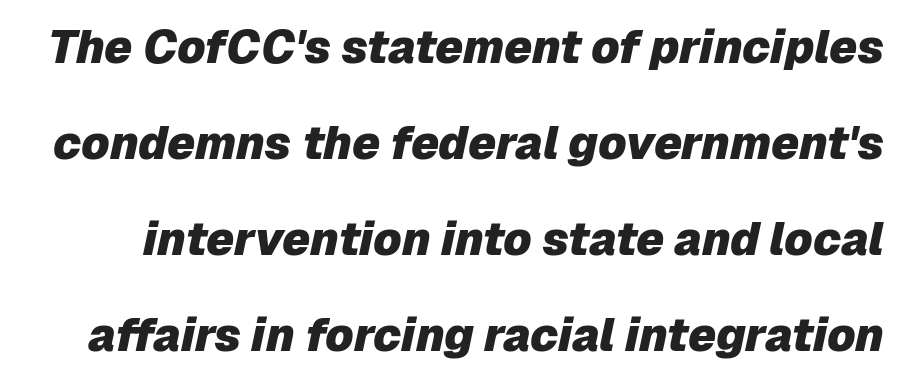
Q: Is the text bold? A: Yes.
Q: Is the text italic (slanted)? A: Yes, it leans right by about 12 degrees.
Q: Is the text underlined? A: No.
Q: Is the spacing between letters normal or unusually wide? A: Normal.
Q: Is the spacing between lines tight, normal or loose? A: Loose.
Q: Width (condensed, normal, or wide)? A: Normal.
Q: Stroke contrast? A: Low.
Q: x-height? A: Medium.
Q: Monospaced? A: No.
